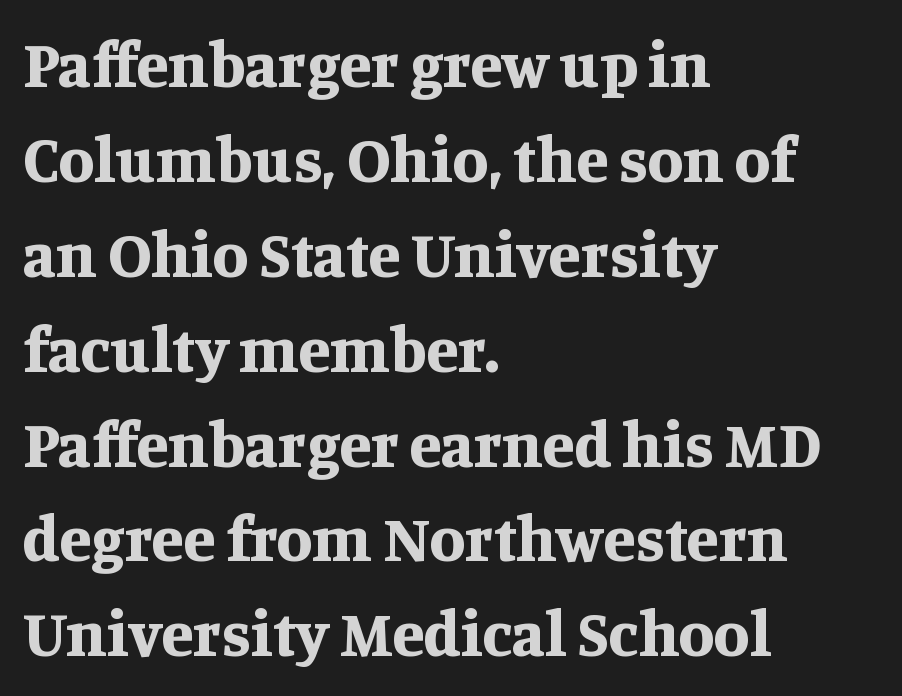
A bare baseline throughout the passage. A serif font was chosen for this passage. Default kerning and tracking; the words read as compact shapes. Heavy-handed strokes throughout: this text is bold. Nope, not italic — everything's standing straight. Evenly set lines give the paragraph a standard silhouette.
